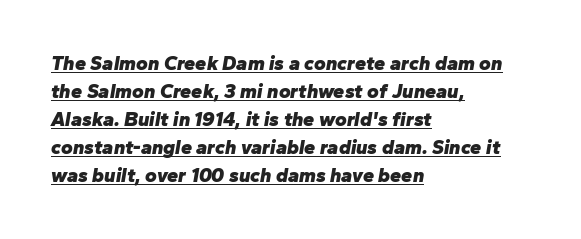
The image shows 20 px bold type, italic (leaning right); set left-aligned, normal line spacing (1.4x), normal letter spacing, underlined.
